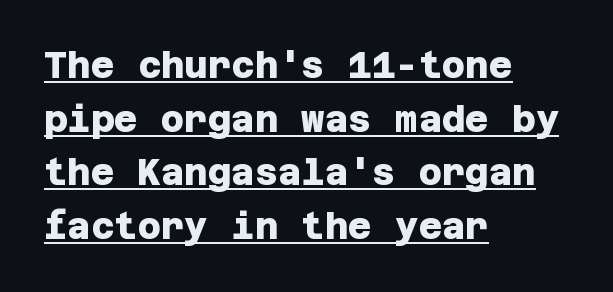
Q: Is the text bold? A: Yes.
Q: Is the typeface a serif or a sans-serif typeface? A: Sans-serif.
Q: Is the text underlined? A: Yes.
Q: How is the paragraph aligned? A: Left-aligned.
Q: Is the spacing between letters normal or unusually wide? A: Normal.
Q: Is the spacing between lines tight, normal or loose? A: Normal.
Q: Width (condensed, normal, or wide)? A: Normal.
Q: Stroke contrast? A: Low.
Q: x-height? A: Large.
